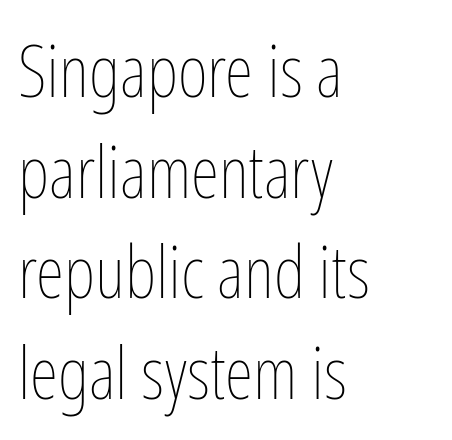
The image shows 73 px thin, condensed type, upright; set left-aligned, normal line spacing (1.38x), normal letter spacing, not underlined; low stroke contrast and a medium x-height.
